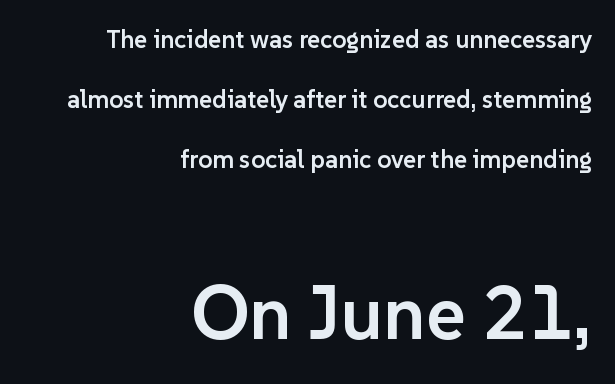
No extra tracking has been applied to these lines. Bigger letters appear in the bottom chunk; the top chunk is reduced. Tall strokes in this sample are plumb rather than angled. Notice the strokes are somewhat thickened but not fully heavy: this is a semibold. The baseline area is clear.
